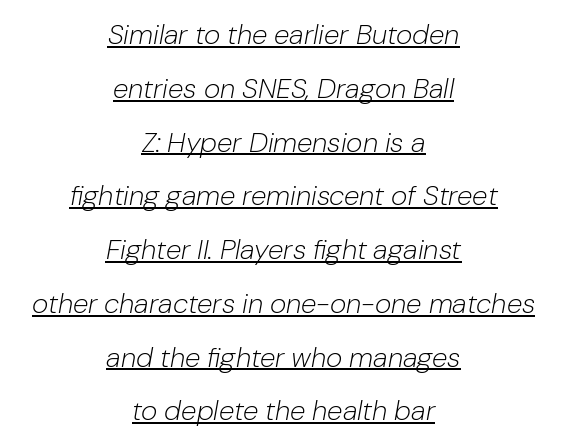
Proportional: the letters do not fall into vertical columns. This reads as an unemphasized weight, regular at the heaviest. Casual observation: everything's sitting right in the middle. The passage shown is underscored from start to finish. In terms of leading, this rendering errs on the spacious side.
